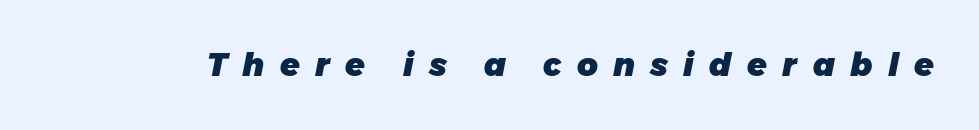
Notice how thick the strokes are: this is what a full bold looks like. The area under the type is left untouched. The rendering uses natural spacing where letterforms have individual widths. Does the lettering tilt? It does — this is italic. Characters follow at a spacing far wider than the type designer built in.
